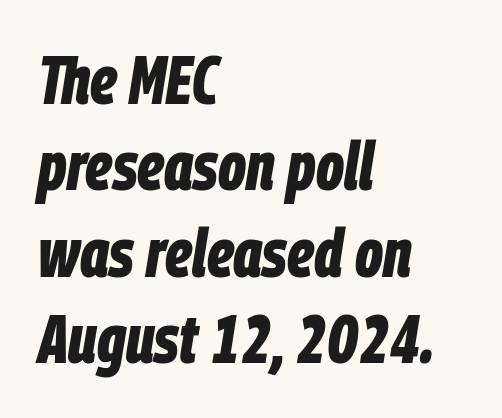
The image shows 68 px bold, condensed type, italic (leaning right); set left-aligned, normal line spacing (1.27x), normal letter spacing, not underlined; low stroke contrast and a large x-height.
